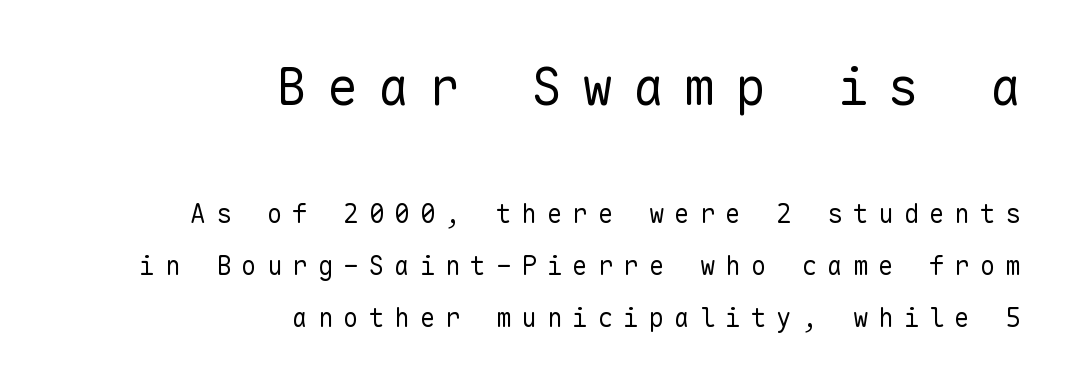
{"serif": "no", "italic": "no", "bold": "no", "weight": "regular", "width": "normal", "stroke_contrast": "low", "x_height": "medium", "monospaced": "yes", "underline": "no", "align": "right", "line_spacing": "loose", "line_spacing_ratio": 1.99, "letter_spacing": "wide", "letter_spacing_em": 0.38, "larger_block": "first", "size_ratio": 2.0, "glyph_px": 52}
